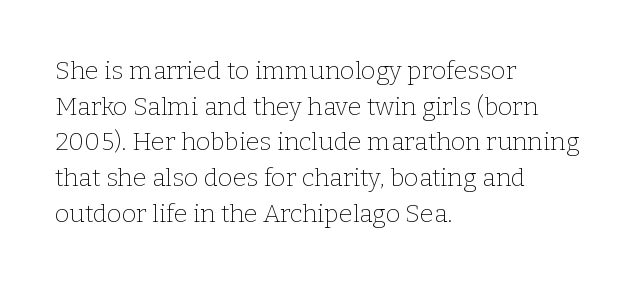
{"italic": "no", "bold": "no", "underline": "no", "align": "left", "line_spacing": "normal", "line_spacing_ratio": 1.43, "letter_spacing": "normal", "letter_spacing_em": 0.0, "glyph_px": 25}
